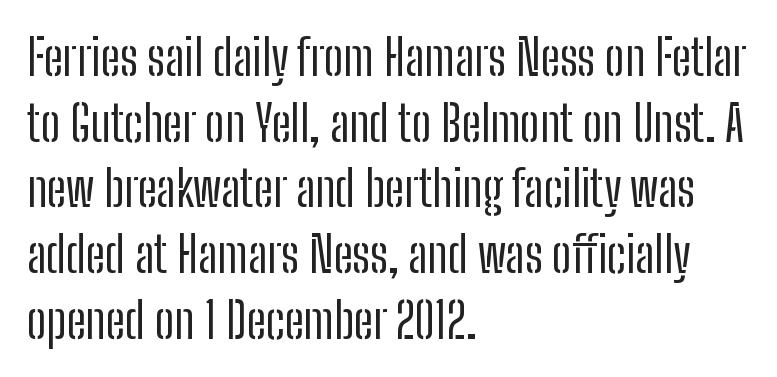
Q: Is the text bold? A: No.
Q: Is the text italic (slanted)? A: No, it is upright.
Q: Is the typeface a serif or a sans-serif typeface? A: Sans-serif.
Q: Is the text underlined? A: No.
Q: How is the paragraph aligned? A: Left-aligned.
Q: Is the spacing between letters normal or unusually wide? A: Normal.
Q: Is the spacing between lines tight, normal or loose? A: Normal.
Q: Width (condensed, normal, or wide)? A: Condensed.
Q: Stroke contrast? A: Low.
Q: x-height? A: Medium.
Q: Monospaced? A: No.
